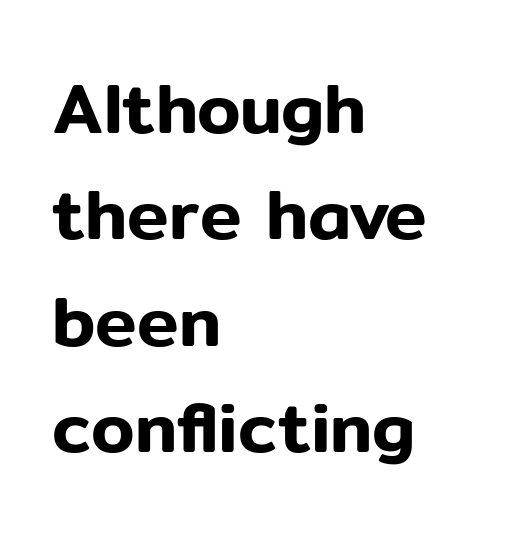
Descenders are the only things crossing below the line. You could call the tracking neutral — neither tight nor loose. If you drew a line through each stem, it would be perfectly vertical. Compared with a centered layout, this one pins lines to the left instead.
